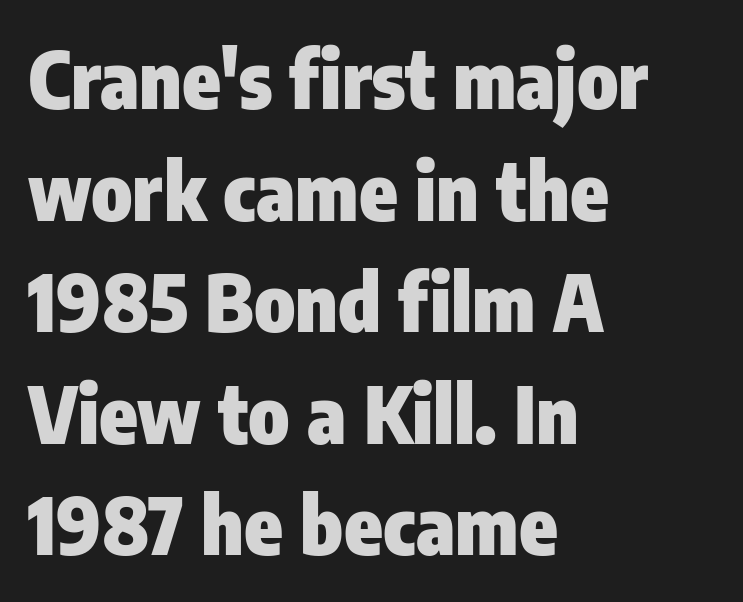
Every stem runs plumb, perpendicular to the baseline. The line texture is even and compact thanks to regular tracking. The gap between lines stays unmarked. Is this a sans? Yes — the strokes have no serifs. This sample has the flowing, uneven cadence of proportional lettering. The lines in this sample share a left origin and differ only in where they stop.
